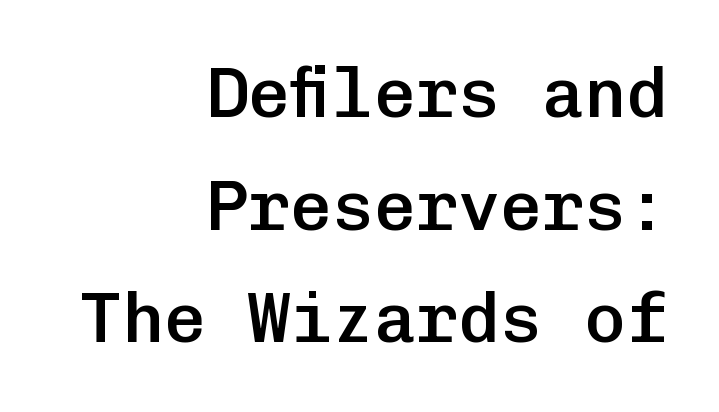
The rendering anchors every line to the right-hand side. The block of text has a typical density, with ordinary space between rows. Has an underline been added? It has not. Emphasis by weight is partial: semibold. Monospaced: the letters line up in strict vertical columns.
